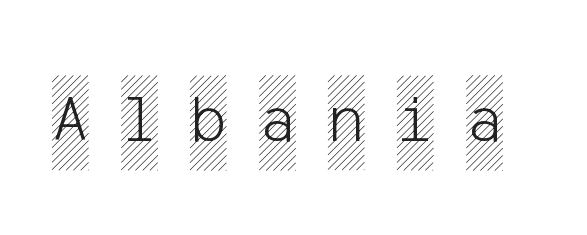
Glance below the letters and you will spot only blank space. Characters follow at a spacing far wider than the type designer built in. If you drew a line through each stem, it would be perfectly vertical.
